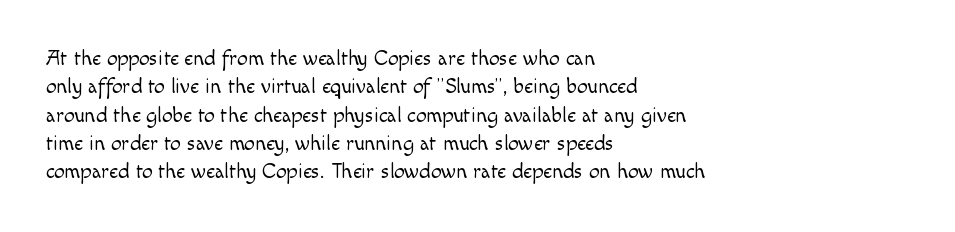
Evenly set lines give the paragraph a standard silhouette. Students, note that the glyphs here touch the page at normal intervals. In terms of posture, this sample is upright. Typeset ragged right — the left edge is the straight one.
